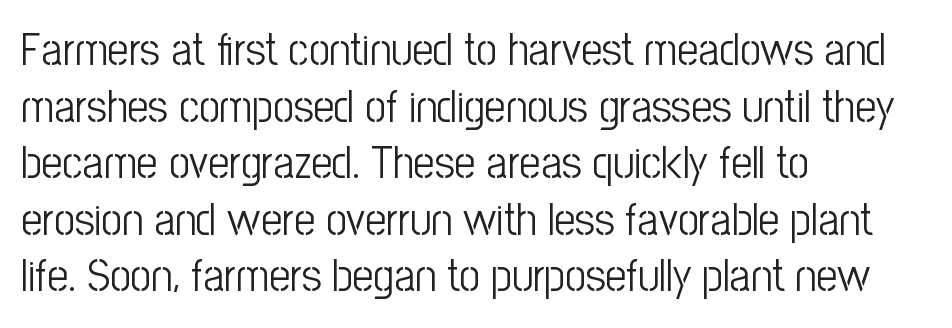
{"serif": "no", "italic": "no", "bold": "no", "weight": "light", "width": "condensed", "stroke_contrast": "low", "x_height": "medium", "monospaced": "no", "underline": "no", "align": "left", "line_spacing_ratio": 1.23, "letter_spacing": "normal", "letter_spacing_em": 0.0, "glyph_px": 46}
